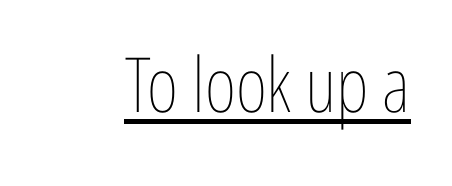
Q: Is the text bold? A: No.
Q: Is the text italic (slanted)? A: No, it is upright.
Q: Is the text underlined? A: Yes.
Q: Is the spacing between letters normal or unusually wide? A: Normal.
Q: Width (condensed, normal, or wide)? A: Condensed.
Q: Stroke contrast? A: Low.
Q: x-height? A: Medium.
Q: Monospaced? A: No.
